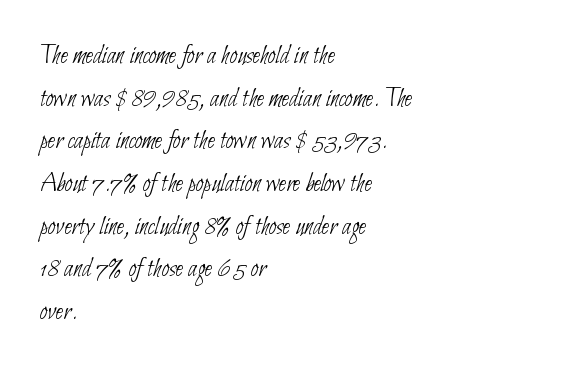
The image shows 27 px text type; set left-aligned, normal line spacing (1.58x), normal letter spacing, not underlined.
